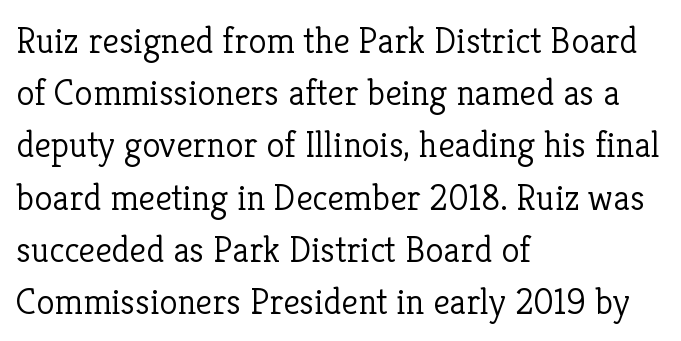
{"serif": "yes", "italic": "no", "bold": "no", "weight": "light", "width": "normal", "stroke_contrast": "low", "x_height": "medium", "monospaced": "no", "underline": "no", "align": "left", "line_spacing": "normal", "line_spacing_ratio": 1.41, "letter_spacing": "normal", "letter_spacing_em": 0.0, "glyph_px": 37}
